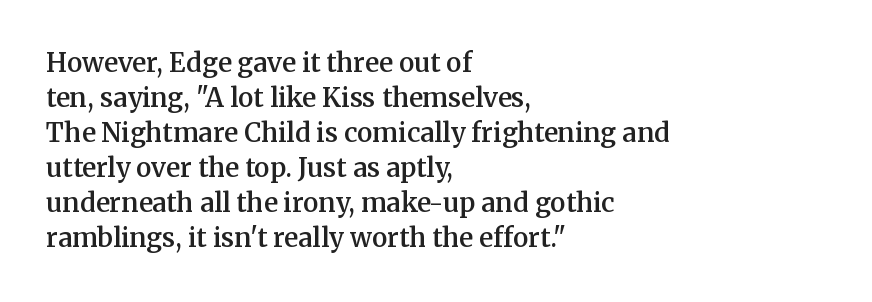
{"italic": "no", "bold": "semi", "underline": "no", "align": "left", "line_spacing": "normal", "line_spacing_ratio": 1.35, "letter_spacing": "normal", "letter_spacing_em": 0.0, "glyph_px": 26}
